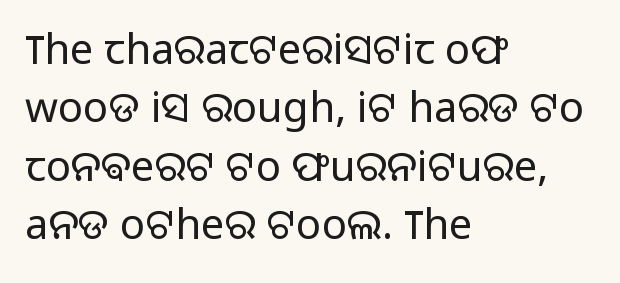
Compared with typical paragraphs, the rows here are spaced about the same. Has an underline been added? It has not. Unlike italic type, these characters show no tilt at all. Nothing unusual about the tracking: characters are spaced as the font intends.
